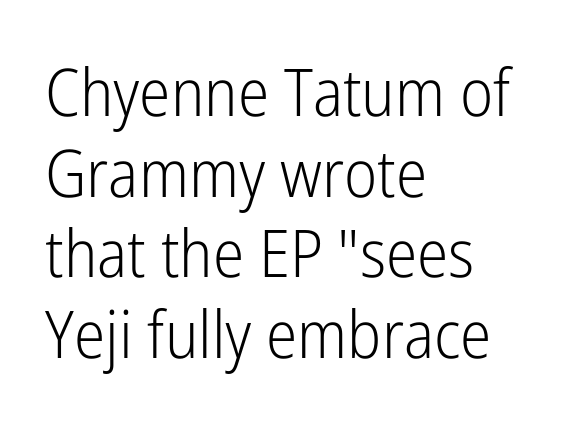
{"serif": "no", "italic": "no", "bold": "no", "weight": "light", "width": "condensed", "stroke_contrast": "low", "x_height": "medium", "monospaced": "no", "underline": "no", "align": "left", "line_spacing_ratio": 1.22, "letter_spacing": "normal", "letter_spacing_em": 0.0, "glyph_px": 66}
